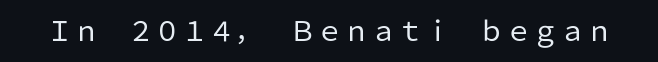
Has an underline been added? It has not. The type is set solid horizontally, with unmodified tracking. The characters are drawn with everyday or finer stroke widths. Every character sits straight up, as roman type does.
